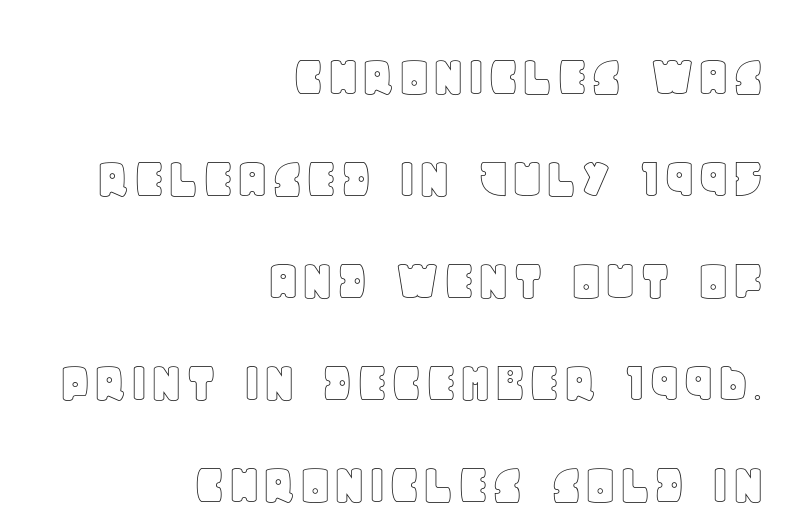
Q: Is the text italic (slanted)? A: No, it is upright.
Q: Is the text underlined? A: No.
Q: How is the paragraph aligned? A: Right-aligned.
Q: Is the spacing between letters normal or unusually wide? A: Normal.
Q: Is the spacing between lines tight, normal or loose? A: Normal.
Q: Width (condensed, normal, or wide)? A: Normal.
Q: x-height? A: Large.
Q: Monospaced? A: No.
